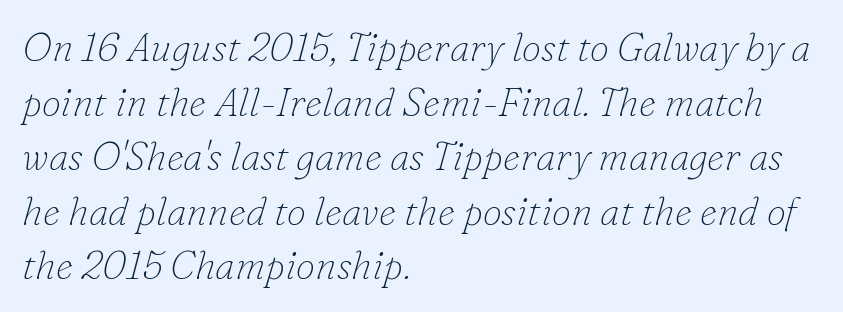
Q: Is the text bold? A: No.
Q: Is the text italic (slanted)? A: Yes, it leans right by about 16 degrees.
Q: Is the typeface a serif or a sans-serif typeface? A: Serif.
Q: Is the text underlined? A: No.
Q: How is the paragraph aligned? A: Left-aligned.
Q: Is the spacing between letters normal or unusually wide? A: Normal.
Q: Is the spacing between lines tight, normal or loose? A: Normal.
Q: Width (condensed, normal, or wide)? A: Normal.
Q: Stroke contrast? A: Low.
Q: x-height? A: Small.
Q: Monospaced? A: No.
